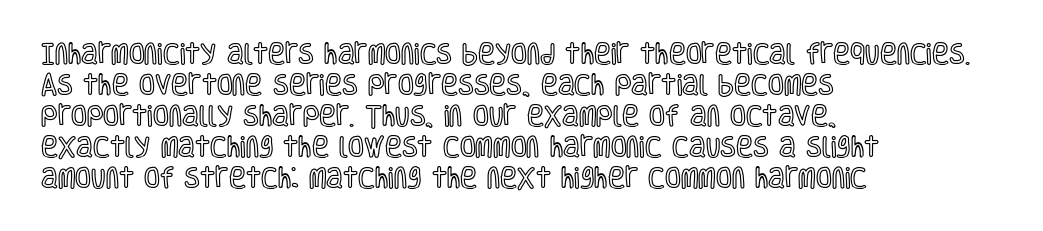
The designer left line spacing at the default. Glance below the letters and you will spot only blank space. The letters sit at their default tracking, neither squeezed nor spread. If you drew a line through each stem, it would be perfectly vertical. The compositor pushed each line to the left boundary.
